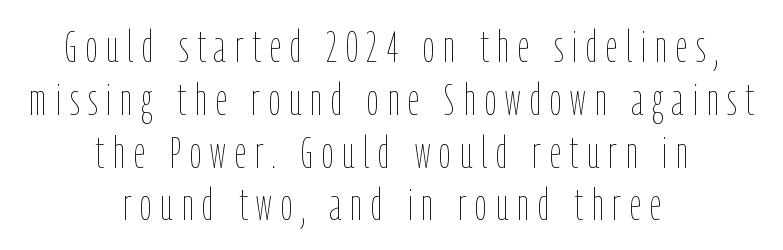
Does the copy run flush right? No — it is centered line by line. Every stem runs plumb, perpendicular to the baseline. You could not count columns in this text — the font is proportionally spaced. Letter spacing: wide. The strip under each line holds only bare page.
